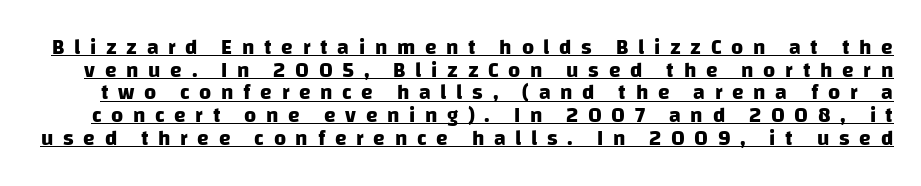
The image shows 21 px bold type; set tight line spacing (1.08x), unusually wide letter spacing (+0.46 em), underlined.
